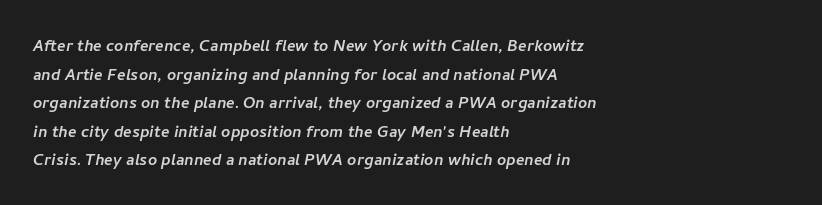
Q: Is the text underlined? A: No.
Q: How is the paragraph aligned? A: Left-aligned.
Q: Is the spacing between letters normal or unusually wide? A: Normal.
Q: Is the spacing between lines tight, normal or loose? A: Normal.
